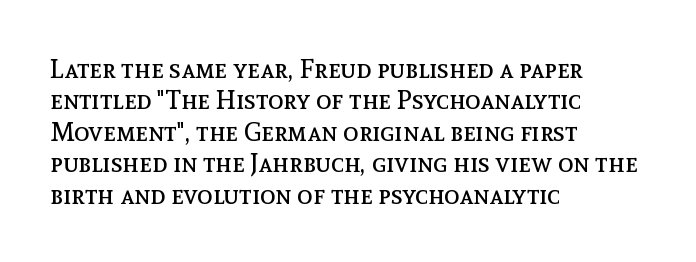
The image shows 26 px text type, upright; set left-aligned, line spacing 1.21x, normal letter spacing, not underlined.
